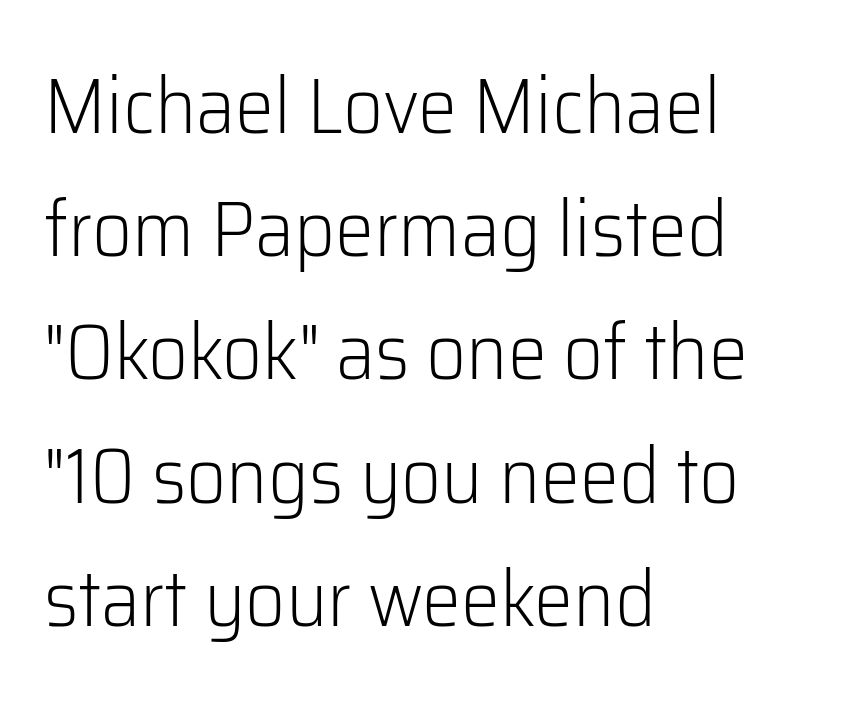
{"serif": "no", "italic": "no", "bold": "no", "weight": "light", "width": "normal", "stroke_contrast": "low", "x_height": "medium", "monospaced": "no", "underline": "no", "align": "left", "line_spacing": "normal", "line_spacing_ratio": 1.58, "letter_spacing": "normal", "letter_spacing_em": 0.0, "glyph_px": 78}
